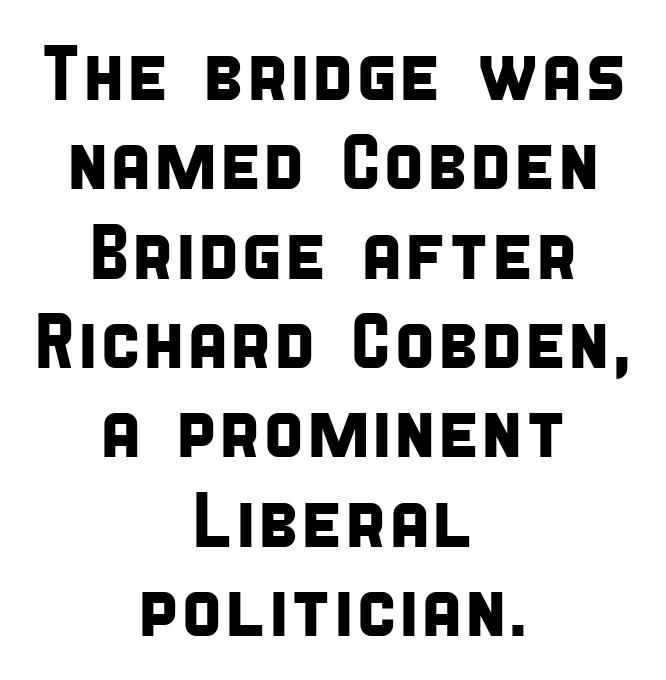
{"serif": "no", "width": "condensed", "stroke_contrast": "low", "x_height": "large", "monospaced": "no", "underline": "no", "align": "center", "line_spacing_ratio": 1.16, "letter_spacing": "normal", "letter_spacing_em": 0.0, "glyph_px": 77}
